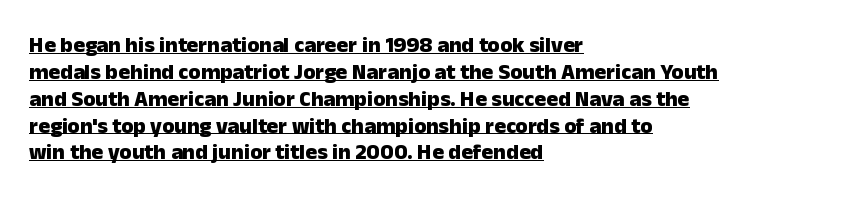
This rendering features underlined lettering. Every row of glyphs begins at an identical x-position on the left. I'd describe the lettering as bold — thick and assertive. Glyph-to-glyph distance matches everyday printed text. The lettering stays uniformly vertical, giving the passage a roman look.
